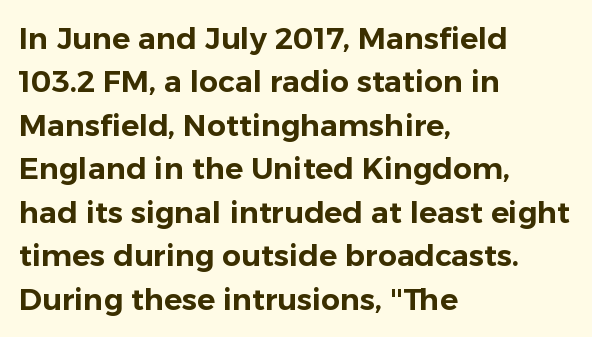
The image shows 30 px sans-serif type, upright; set left-aligned, normal line spacing (1.45x), normal letter spacing, not underlined; low stroke contrast and a medium x-height.
